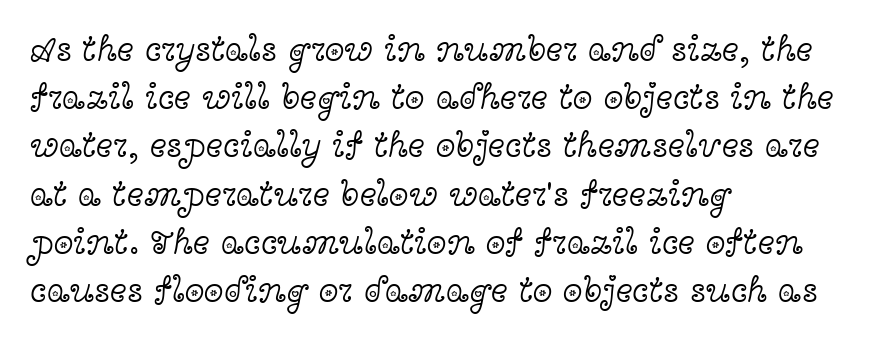
Q: Is the text bold? A: No.
Q: Is the text italic (slanted)? A: No, it is upright.
Q: Is the typeface a serif or a sans-serif typeface? A: Serif.
Q: Is the text underlined? A: No.
Q: How is the paragraph aligned? A: Left-aligned.
Q: Is the spacing between letters normal or unusually wide? A: Normal.
Q: Is the spacing between lines tight, normal or loose? A: Normal.
Q: Width (condensed, normal, or wide)? A: Wide.
Q: x-height? A: Medium.
Q: Monospaced? A: No.
